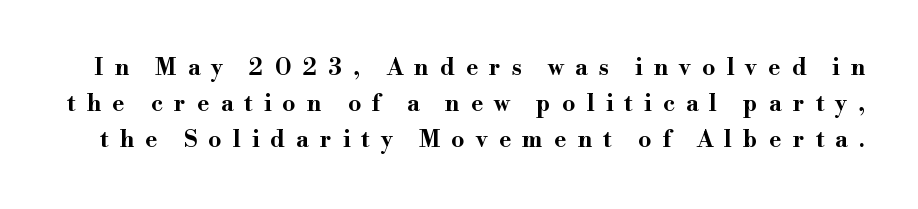
Q: Is the text bold? A: Yes.
Q: Is the text italic (slanted)? A: No, it is upright.
Q: Is the text underlined? A: No.
Q: Is the spacing between letters normal or unusually wide? A: Unusually wide.
Q: Is the spacing between lines tight, normal or loose? A: Normal.
